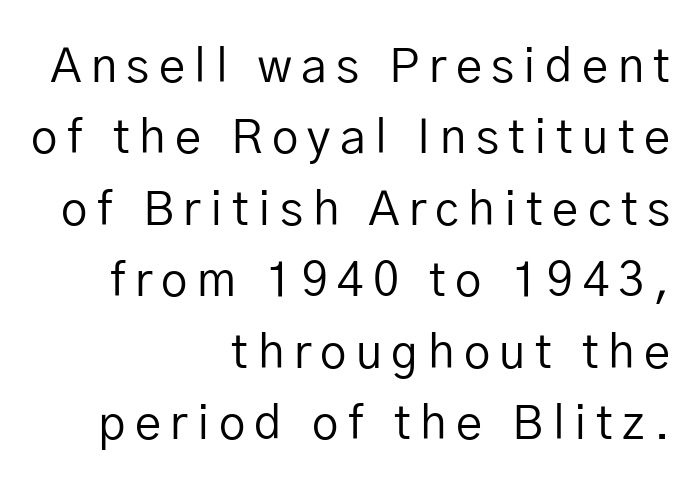
Q: Is the text bold? A: No.
Q: Is the text italic (slanted)? A: No, it is upright.
Q: Is the typeface a serif or a sans-serif typeface? A: Sans-serif.
Q: Is the text underlined? A: No.
Q: How is the paragraph aligned? A: Right-aligned.
Q: Is the spacing between letters normal or unusually wide? A: Unusually wide.
Q: Is the spacing between lines tight, normal or loose? A: Normal.
Q: Width (condensed, normal, or wide)? A: Normal.
Q: Stroke contrast? A: Low.
Q: x-height? A: Medium.
Q: Monospaced? A: No.
